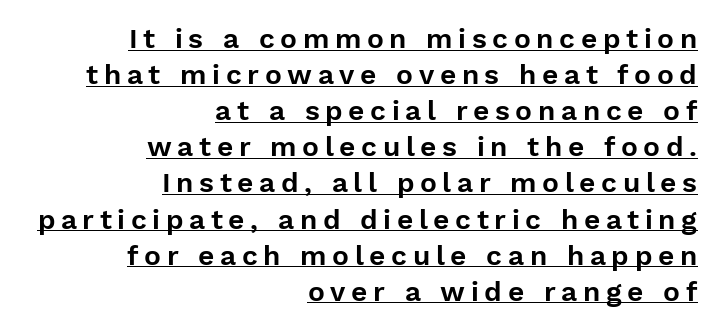
{"serif": "no", "italic": "no", "width": "normal", "stroke_contrast": "low", "x_height": "medium", "monospaced": "no", "underline": "yes", "align": "right", "line_spacing": "normal", "line_spacing_ratio": 1.29, "letter_spacing": "wide", "letter_spacing_em": 0.2, "glyph_px": 28}
